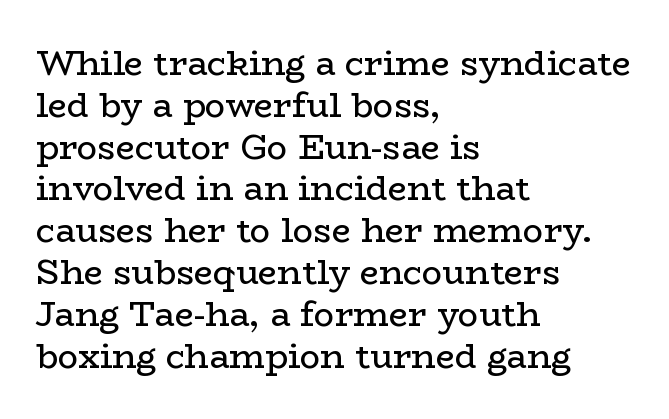
{"serif": "yes", "italic": "no", "bold": "no", "weight": "regular", "width": "wide", "stroke_contrast": "low", "x_height": "medium", "monospaced": "no", "underline": "no", "align": "left", "line_spacing_ratio": 1.23, "letter_spacing": "normal", "letter_spacing_em": 0.0, "glyph_px": 34}
